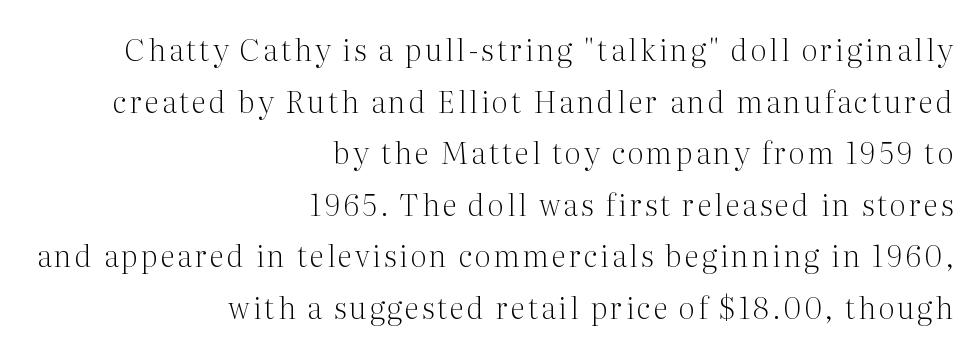
Q: Is the text bold? A: No.
Q: Is the text italic (slanted)? A: No, it is upright.
Q: Is the typeface a serif or a sans-serif typeface? A: Serif.
Q: Is the text underlined? A: No.
Q: How is the paragraph aligned? A: Right-aligned.
Q: Width (condensed, normal, or wide)? A: Normal.
Q: Stroke contrast? A: Medium.
Q: x-height? A: Medium.
Q: Monospaced? A: No.
